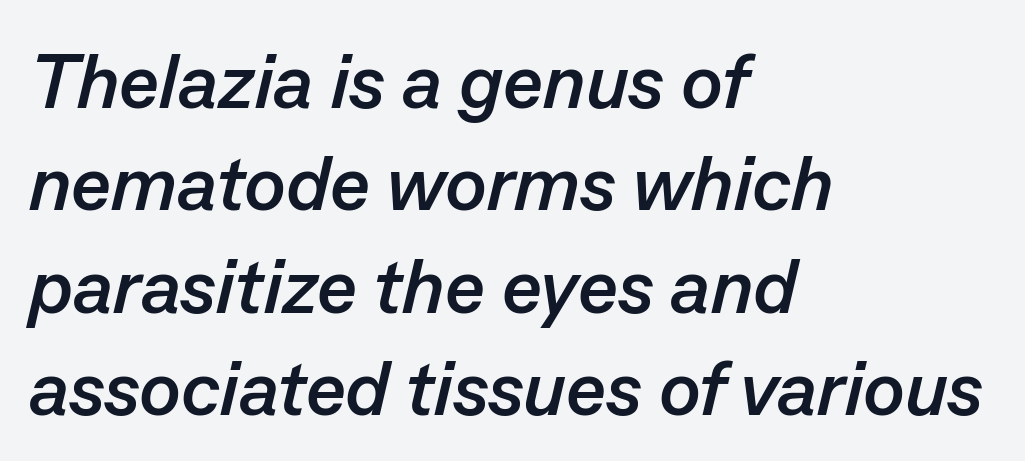
Look at the tracking — it's just the regular setting, nothing added. Words float on clear page, feet unadorned. Pretty heavy lettering here — definitely bold. Would a proofreader flag this as italicized? Yes. Line beginnings align vertically; line endings do not.
